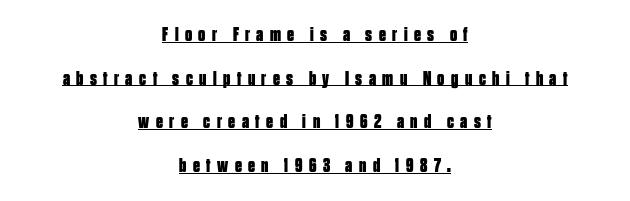
Q: Is the text bold? A: Yes.
Q: Is the text italic (slanted)? A: No, it is upright.
Q: Is the text underlined? A: Yes.
Q: How is the paragraph aligned? A: Centered.
Q: Is the spacing between letters normal or unusually wide? A: Unusually wide.
Q: Is the spacing between lines tight, normal or loose? A: Loose.
